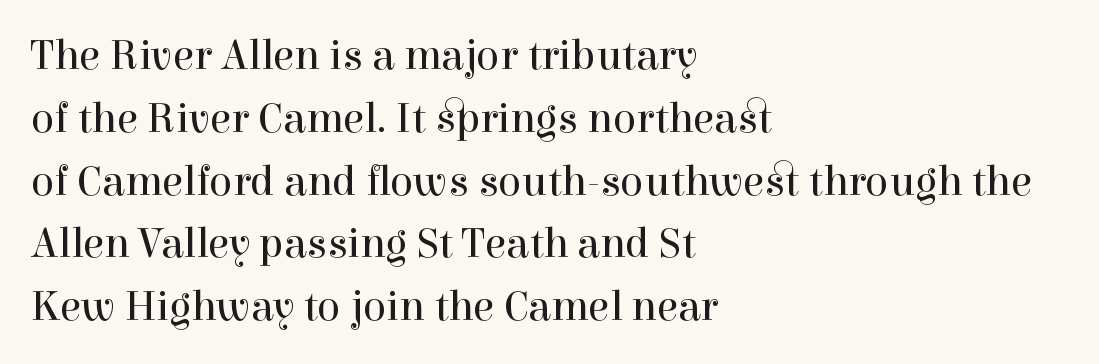
Characters follow at the spacing the type designer built in. Heaviness? Minimal to ordinary, like unemphasized prose. The passage shown is not underscored anywhere. The paragraph has a hard left edge and a soft right edge. Horizontal bands of white between lines are of average thickness.
